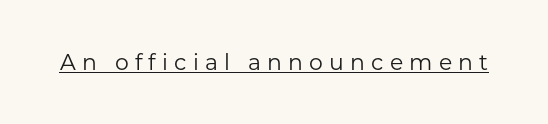
The image shows 22 px text type, upright; set unusually wide letter spacing (+0.28 em), underlined.
